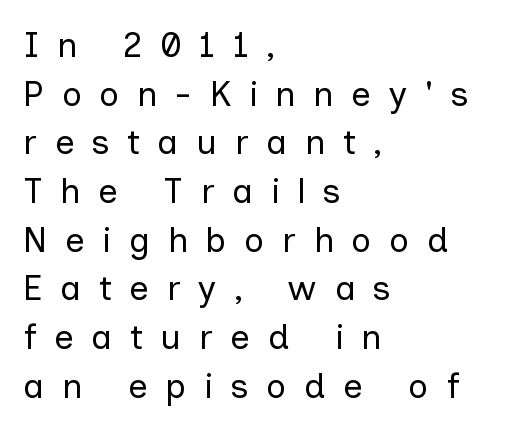
Q: Is the text bold? A: No.
Q: Is the text italic (slanted)? A: No, it is upright.
Q: Is the typeface a serif or a sans-serif typeface? A: Sans-serif.
Q: Is the text underlined? A: No.
Q: How is the paragraph aligned? A: Left-aligned.
Q: Is the spacing between letters normal or unusually wide? A: Unusually wide.
Q: Is the spacing between lines tight, normal or loose? A: Normal.
Q: Width (condensed, normal, or wide)? A: Normal.
Q: Stroke contrast? A: Low.
Q: x-height? A: Medium.
Q: Monospaced? A: No.
